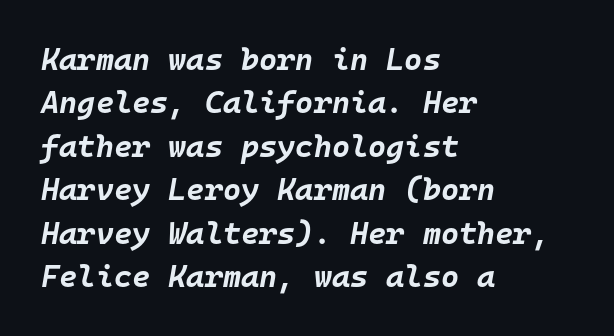
Q: Is the text bold? A: Yes.
Q: Is the text italic (slanted)? A: Yes, it leans right by about 10 degrees.
Q: Is the text underlined? A: No.
Q: How is the paragraph aligned? A: Left-aligned.
Q: Is the spacing between letters normal or unusually wide? A: Normal.
Q: Is the spacing between lines tight, normal or loose? A: Normal.
Q: Width (condensed, normal, or wide)? A: Normal.
Q: Stroke contrast? A: Low.
Q: x-height? A: Large.
Q: Monospaced? A: Yes.
